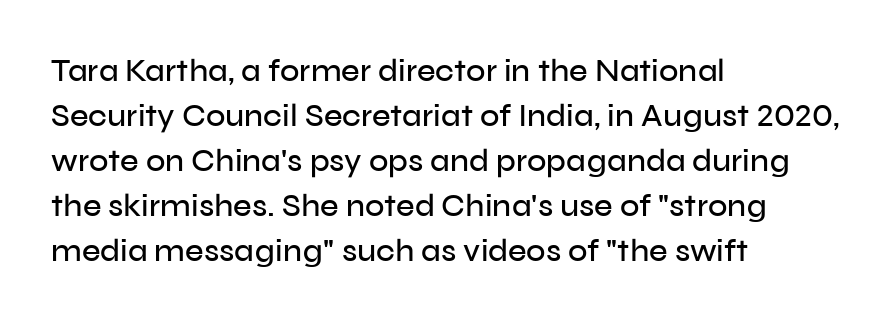
The image shows 32 px sans-serif type, upright; set left-aligned, normal line spacing (1.41x), normal letter spacing, not underlined; low stroke contrast and a medium x-height.
